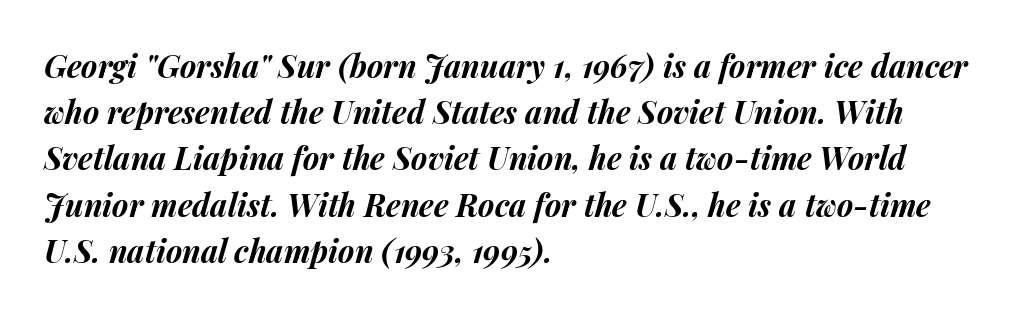
Q: Is the text bold? A: Yes.
Q: Is the text italic (slanted)? A: Yes, it leans right by about 14 degrees.
Q: Is the text underlined? A: No.
Q: How is the paragraph aligned? A: Left-aligned.
Q: Is the spacing between letters normal or unusually wide? A: Normal.
Q: Is the spacing between lines tight, normal or loose? A: Normal.
Q: Width (condensed, normal, or wide)? A: Normal.
Q: Stroke contrast? A: Medium.
Q: x-height? A: Medium.
Q: Monospaced? A: No.
